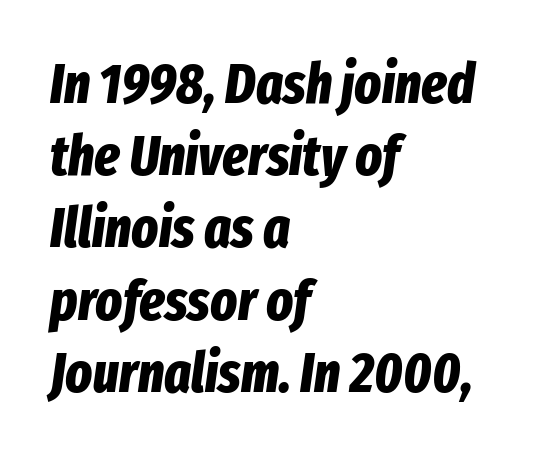
The image shows 56 px bold, condensed type, italic (leaning right); set left-aligned, normal line spacing (1.29x), normal letter spacing, not underlined; low stroke contrast and a medium x-height.
